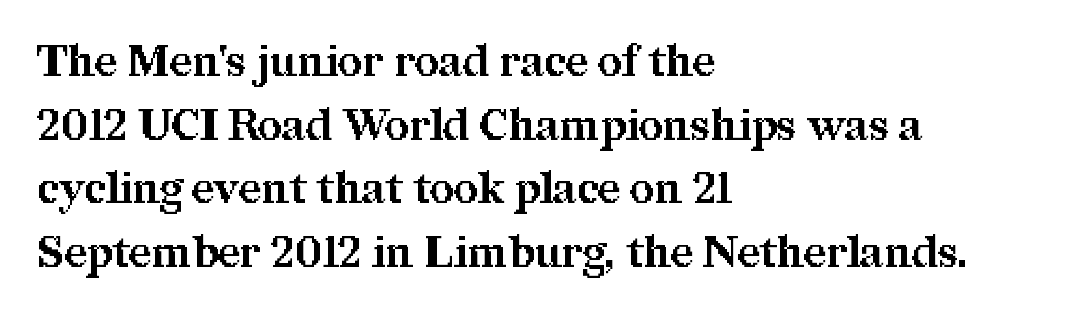
Q: Is the text bold? A: Yes.
Q: Is the text italic (slanted)? A: No, it is upright.
Q: Is the typeface a serif or a sans-serif typeface? A: Serif.
Q: Is the text underlined? A: No.
Q: How is the paragraph aligned? A: Left-aligned.
Q: Is the spacing between letters normal or unusually wide? A: Normal.
Q: Is the spacing between lines tight, normal or loose? A: Normal.
Q: Width (condensed, normal, or wide)? A: Normal.
Q: Stroke contrast? A: Medium.
Q: x-height? A: Medium.
Q: Monospaced? A: No.
